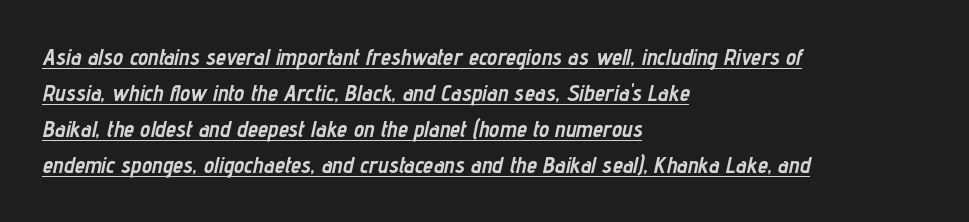
Honestly, the letter spacing is just normal — you wouldn't notice it. Every character sits at an angle, as italics do. Typeset ragged right — the left edge is the straight one. How would I describe the line gaps? Plain and ordinary. The passage shown is underscored from start to finish. Typesetter's note: full bold, strokes at maximum text heaviness.
